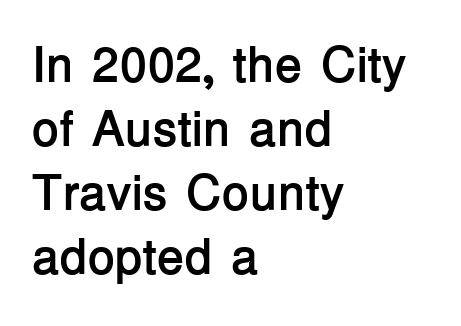
{"serif": "no", "italic": "no", "bold": "yes", "weight": "semibold", "width": "normal", "stroke_contrast": "low", "x_height": "medium", "monospaced": "no", "underline": "no", "align": "left", "line_spacing": "normal", "line_spacing_ratio": 1.28, "letter_spacing": "normal", "letter_spacing_em": 0.0, "glyph_px": 50}
